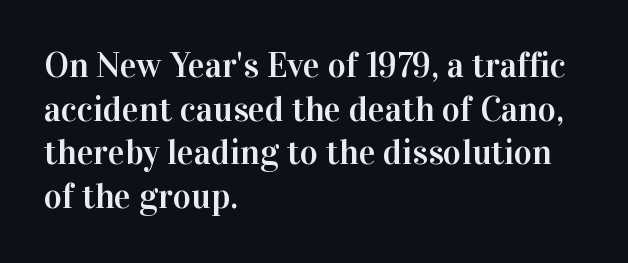
Q: Is the text italic (slanted)? A: No, it is upright.
Q: Is the typeface a serif or a sans-serif typeface? A: Serif.
Q: Is the text underlined? A: No.
Q: How is the paragraph aligned? A: Left-aligned.
Q: Is the spacing between letters normal or unusually wide? A: Normal.
Q: Is the spacing between lines tight, normal or loose? A: Normal.
Q: Width (condensed, normal, or wide)? A: Normal.
Q: Stroke contrast? A: High.
Q: x-height? A: Medium.
Q: Monospaced? A: No.
